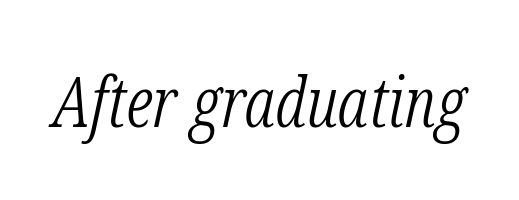
The image shows 70 px light, condensed serif type, italic (leaning right); set normal letter spacing, not underlined; low stroke contrast and a medium x-height.
